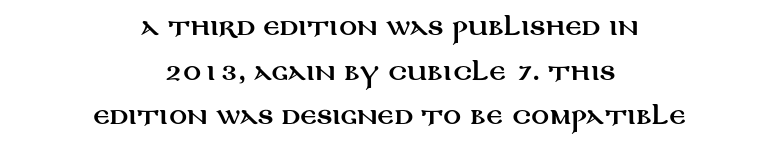
The image shows 22 px text type, upright; set centered, loose line spacing (2.03x), normal letter spacing, not underlined.
